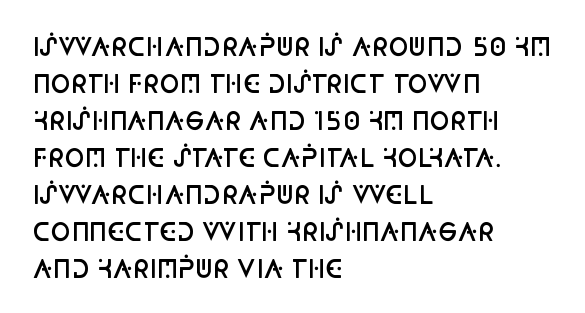
{"italic": "no", "bold": "semi", "underline": "no", "align": "left", "line_spacing": "normal", "line_spacing_ratio": 1.54, "letter_spacing": "normal", "letter_spacing_em": 0.0, "glyph_px": 24}
